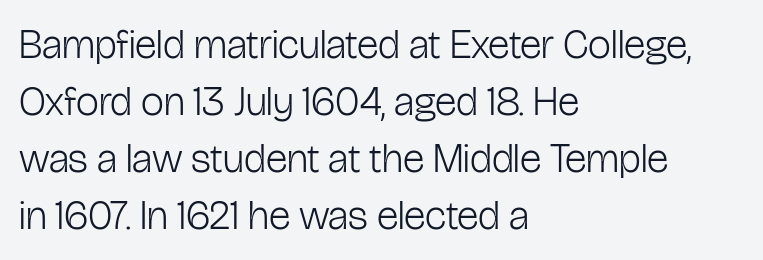
Q: Is the text bold? A: No.
Q: Is the text italic (slanted)? A: No, it is upright.
Q: Is the typeface a serif or a sans-serif typeface? A: Sans-serif.
Q: Is the text underlined? A: No.
Q: How is the paragraph aligned? A: Left-aligned.
Q: Is the spacing between letters normal or unusually wide? A: Normal.
Q: Is the spacing between lines tight, normal or loose? A: Normal.
Q: Width (condensed, normal, or wide)? A: Condensed.
Q: Stroke contrast? A: Low.
Q: x-height? A: Medium.
Q: Monospaced? A: No.
